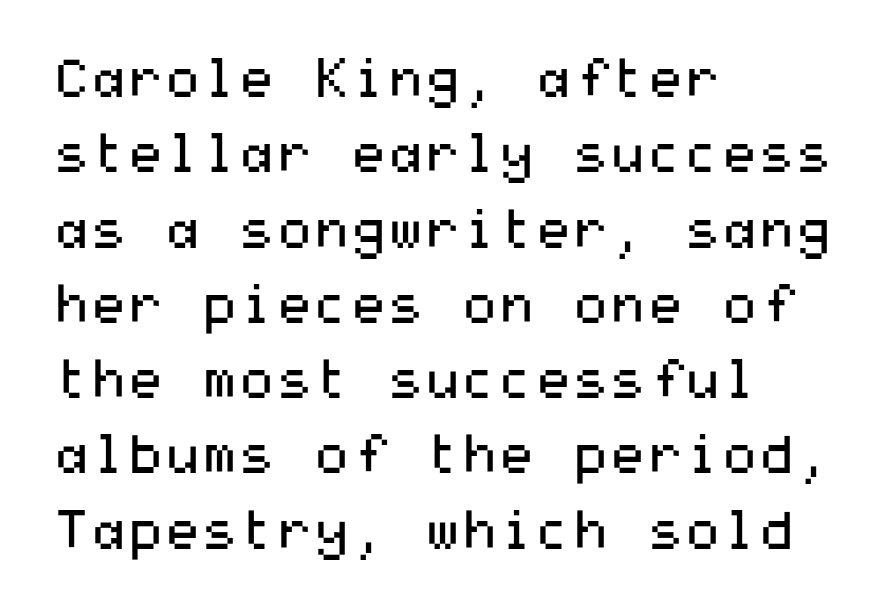
Q: Is the text bold? A: No.
Q: Is the text italic (slanted)? A: No, it is upright.
Q: Is the typeface a serif or a sans-serif typeface? A: Sans-serif.
Q: Is the text underlined? A: No.
Q: How is the paragraph aligned? A: Left-aligned.
Q: Is the spacing between letters normal or unusually wide? A: Normal.
Q: Is the spacing between lines tight, normal or loose? A: Normal.
Q: Width (condensed, normal, or wide)? A: Wide.
Q: Stroke contrast? A: Medium.
Q: x-height? A: Medium.
